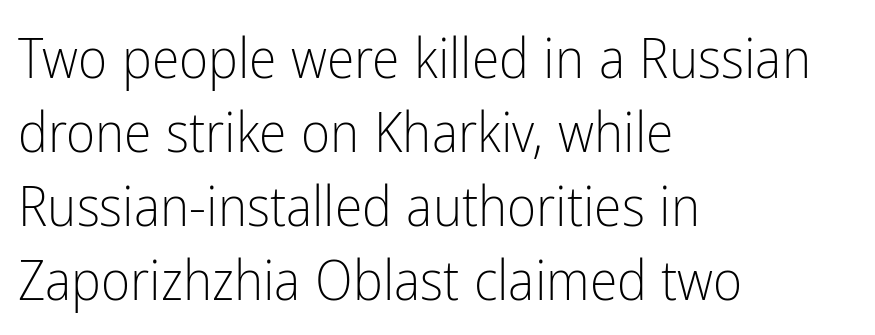
Q: Is the text bold? A: No.
Q: Is the text italic (slanted)? A: No, it is upright.
Q: Is the typeface a serif or a sans-serif typeface? A: Sans-serif.
Q: Is the text underlined? A: No.
Q: How is the paragraph aligned? A: Left-aligned.
Q: Is the spacing between letters normal or unusually wide? A: Normal.
Q: Is the spacing between lines tight, normal or loose? A: Normal.
Q: Width (condensed, normal, or wide)? A: Condensed.
Q: Stroke contrast? A: Low.
Q: x-height? A: Medium.
Q: Monospaced? A: No.
